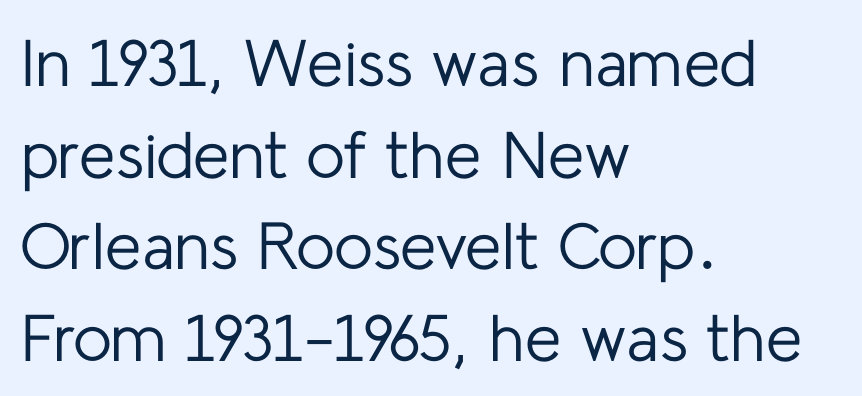
This rendering uses left alignment, leaving the right contour irregular. Look at the tracking — it's just the regular setting, nothing added. Unlike a traditional serif, this face leaves its strokes unadorned. If you drew a line through each stem, it would be perfectly vertical.
